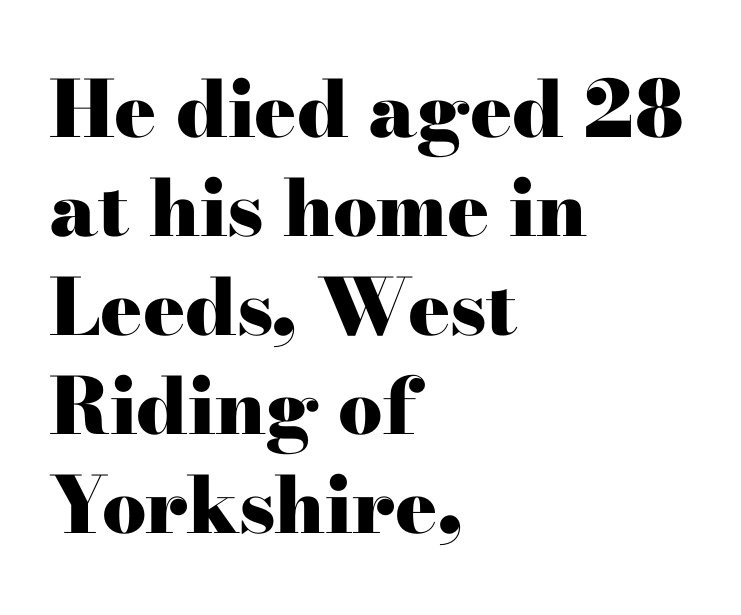
The image shows 78 px heavy, wide serif type, upright; set left-aligned, normal line spacing (1.27x), normal letter spacing, not underlined; high stroke contrast and a small x-height.
